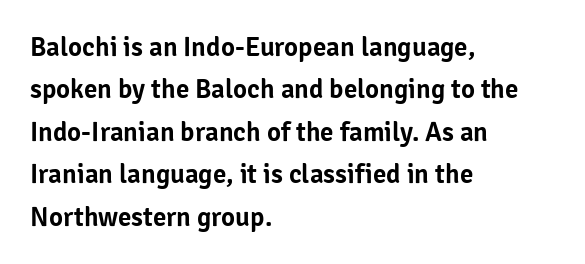
{"italic": "no", "underline": "no", "align": "left", "line_spacing": "normal", "line_spacing_ratio": 1.57, "letter_spacing": "normal", "letter_spacing_em": 0.0, "glyph_px": 27}
